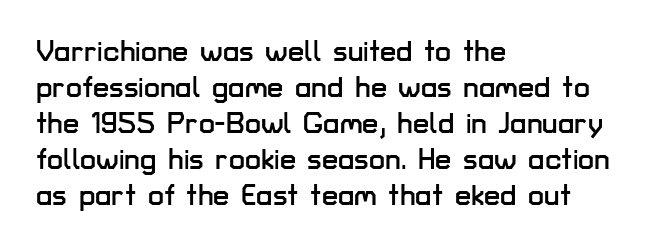
Lines of text with bare space underneath. A typesetter would call this zero additional tracking. Classification — sans serif. Compared with a centered layout, this one pins lines to the left instead. When letters stand straight like this, we call the style roman or upright.
